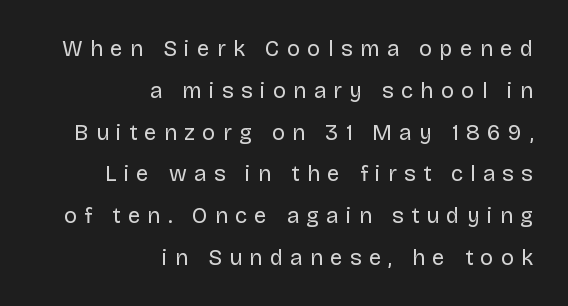
{"italic": "no", "bold": "no", "underline": "no", "align": "right", "line_spacing": "loose", "line_spacing_ratio": 1.9, "letter_spacing": "wide", "letter_spacing_em": 0.33, "glyph_px": 22}
